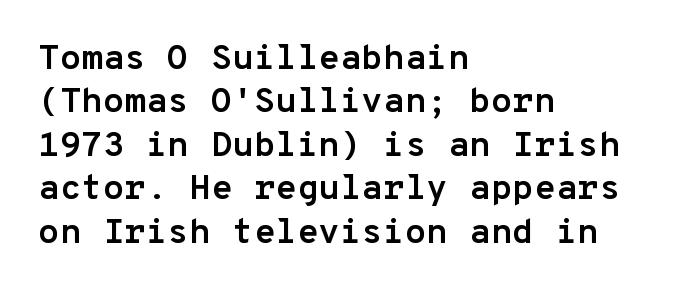
The image shows 35 px semibold sans-serif type, upright, monospaced; set left-aligned, line spacing 1.24x, normal letter spacing, not underlined; low stroke contrast and a medium x-height.
